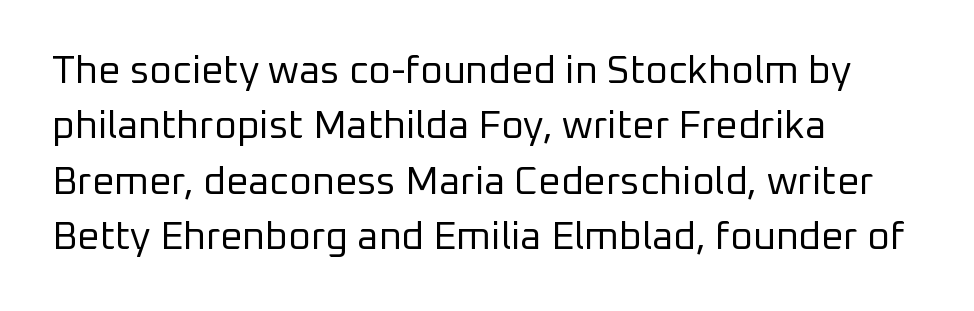
Whoever set this chose a conventional vertical rhythm. Note the varied advance widths — an 'i' is clearly narrower than an 'm'. Does the lettering tilt? It doesn't — this is upright. The face looks like a standard text weight, possibly lighter. The space beneath each line is pristine and unruled. The text was rendered using a sans face with plain stroke endings.
